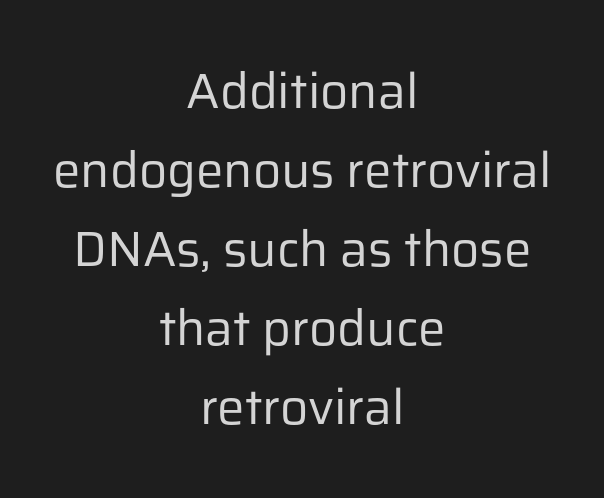
Notice how the stems are strictly vertical — no italics here. Compared with typical paragraphs, the rows here are spaced about the same. Honestly, there is no underline to notice here at all. Notice how the passage keeps no hard edge, just a central spine. Does extra space separate the letters? No, they use regular spacing. These lines are rendered in a variable-pitch font.
